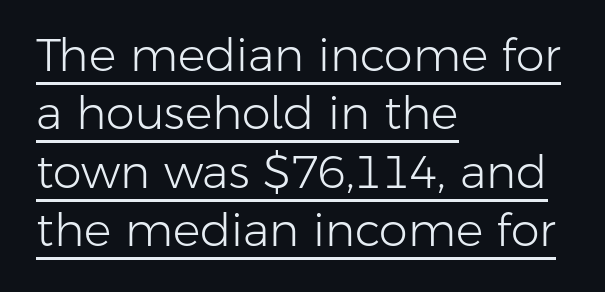
Spacing verdict: proportional, widths tailored to each character. The letters look calm and open, with moderate or lighter stems. This sample keeps an unexceptional amount of space between lines. Notice how the passage keeps a crisp vertical edge on the left only. In terms of letterspacing, this is plain default setting.
